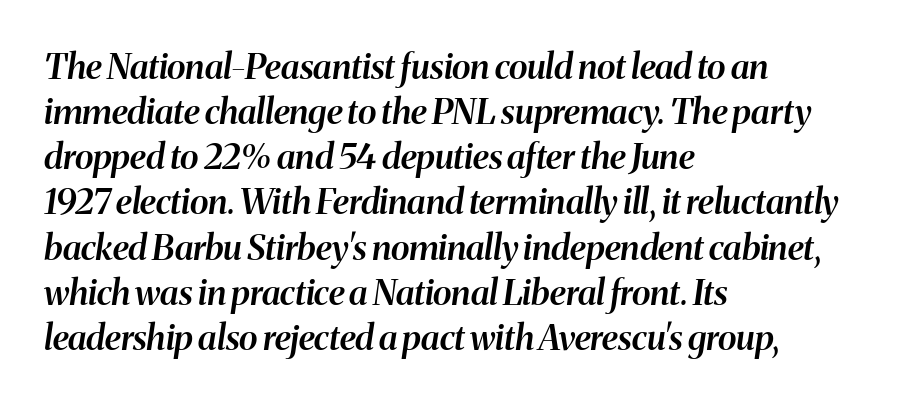
Q: Is the text bold? A: Semi-bold.
Q: Is the text italic (slanted)? A: Yes, it leans right by about 8 degrees.
Q: Is the text underlined? A: No.
Q: How is the paragraph aligned? A: Left-aligned.
Q: Is the spacing between letters normal or unusually wide? A: Normal.
Q: Is the spacing between lines tight, normal or loose? A: Normal.
Q: Width (condensed, normal, or wide)? A: Normal.
Q: Stroke contrast? A: Medium.
Q: x-height? A: Medium.
Q: Monospaced? A: No.
